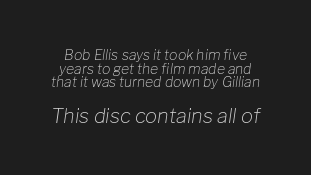
The image shows 20 px text type, italic (leaning right); set tight line spacing (0.98x), normal letter spacing, not underlined; the second (bottom) block is 1.43x larger.
